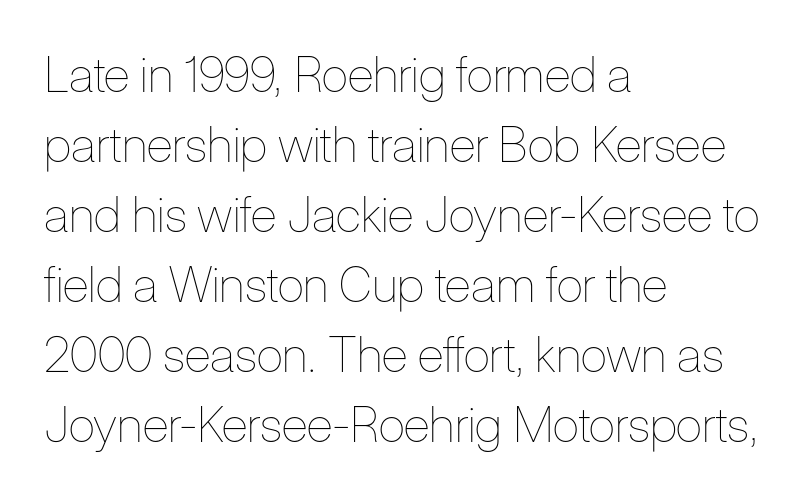
Vertically, the passage feels balanced, rows spaced as you'd expect. Italic? Not at all — the glyphs are vertical. No extra tracking has been applied to these lines. Compared with a typical body face, this is equally light or lighter still. Caption: multi-line text, flush left, ragged right. Here the designer chose a conventional face with non-uniform glyph widths.
